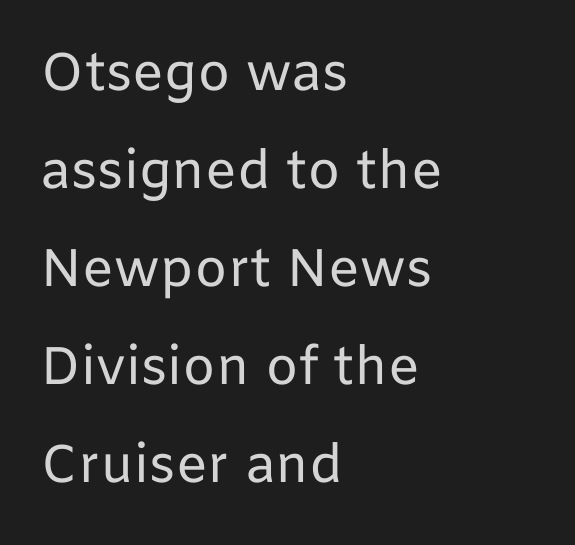
Q: Is the text bold? A: No.
Q: Is the text italic (slanted)? A: No, it is upright.
Q: Is the typeface a serif or a sans-serif typeface? A: Sans-serif.
Q: Is the text underlined? A: No.
Q: How is the paragraph aligned? A: Left-aligned.
Q: Is the spacing between letters normal or unusually wide? A: Normal.
Q: Width (condensed, normal, or wide)? A: Normal.
Q: Stroke contrast? A: Low.
Q: x-height? A: Medium.
Q: Monospaced? A: No.
